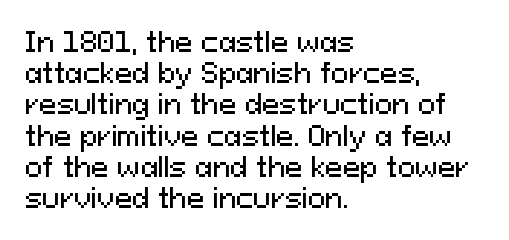
The passage is arranged the way most books set body copy — flush left. This is the regular roman posture of the typeface. The rendering keeps characters at their native spacing. Honestly, there is no underline to notice here at all.
